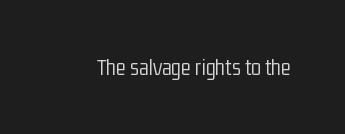
{"italic": "no", "bold": "no", "underline": "no", "letter_spacing": "normal", "letter_spacing_em": 0.0, "glyph_px": 23}
